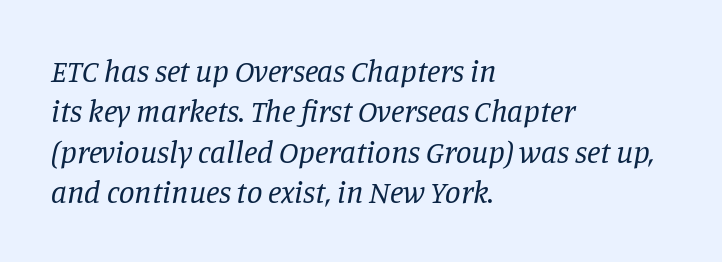
A clean baseline with only descenders dipping below it. Teacher's note: observe the even left margin — that is flush-left alignment. Leading: standard. Spacing verdict: proportional, widths tailored to each character.
